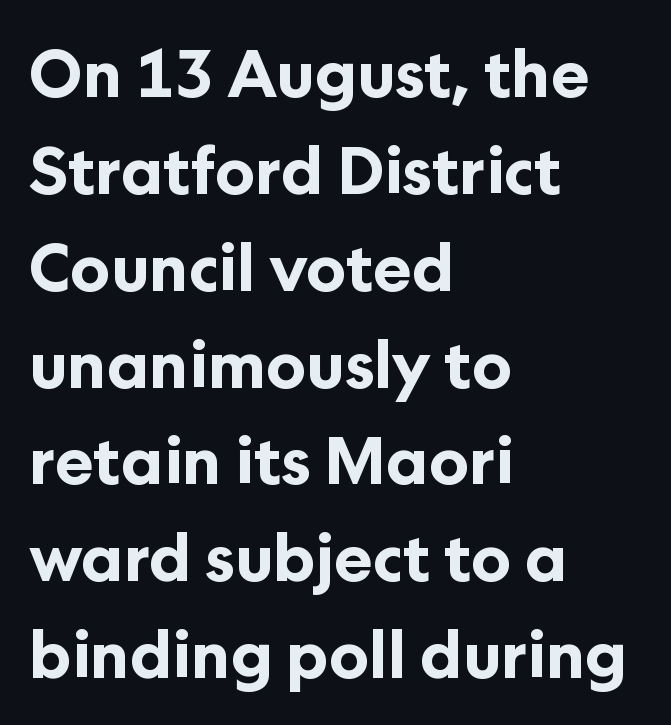
{"serif": "no", "italic": "no", "bold": "yes", "weight": "bold", "width": "normal", "stroke_contrast": "low", "x_height": "medium", "monospaced": "no", "underline": "no", "align": "left", "line_spacing": "normal", "line_spacing_ratio": 1.49, "letter_spacing": "normal", "letter_spacing_em": 0.0, "glyph_px": 65}
